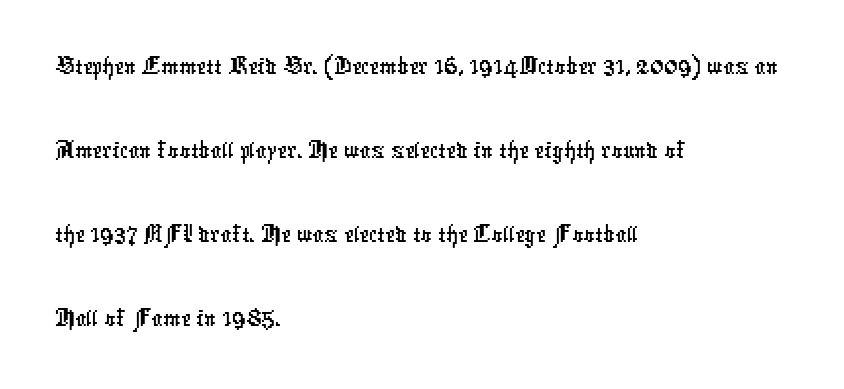
{"serif": "no", "width": "condensed", "stroke_contrast": "low", "x_height": "medium", "monospaced": "no", "underline": "no", "align": "left", "line_spacing": "normal", "line_spacing_ratio": 1.53, "letter_spacing": "normal", "letter_spacing_em": 0.0, "glyph_px": 55}
